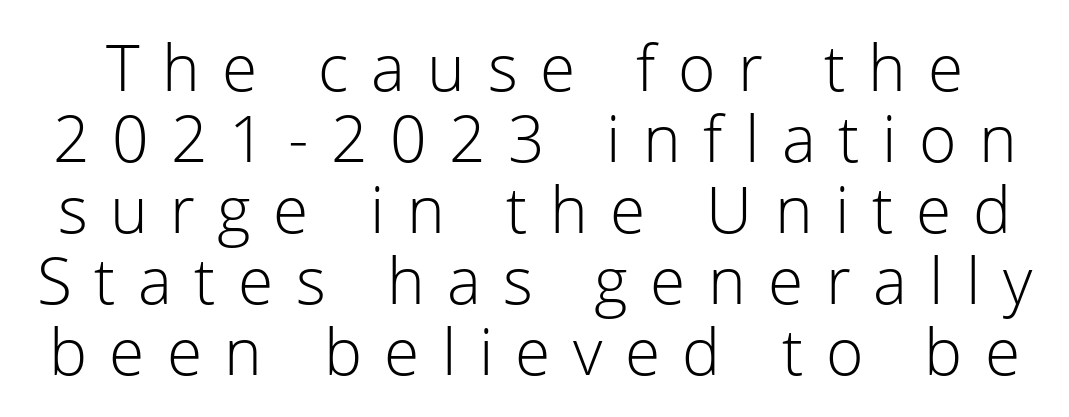
The image shows 64 px light sans-serif type, upright; set tight line spacing (1.11x), unusually wide letter spacing (+0.35 em), not underlined; low stroke contrast and a medium x-height.
